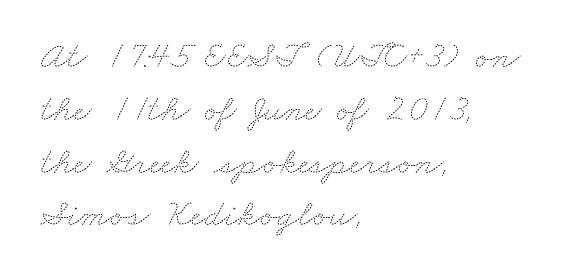
Q: Is the text bold? A: No.
Q: Is the text underlined? A: No.
Q: How is the paragraph aligned? A: Left-aligned.
Q: Is the spacing between letters normal or unusually wide? A: Normal.
Q: Is the spacing between lines tight, normal or loose? A: Normal.
Q: Width (condensed, normal, or wide)? A: Wide.
Q: Stroke contrast? A: Medium.
Q: x-height? A: Small.
Q: Monospaced? A: No.
